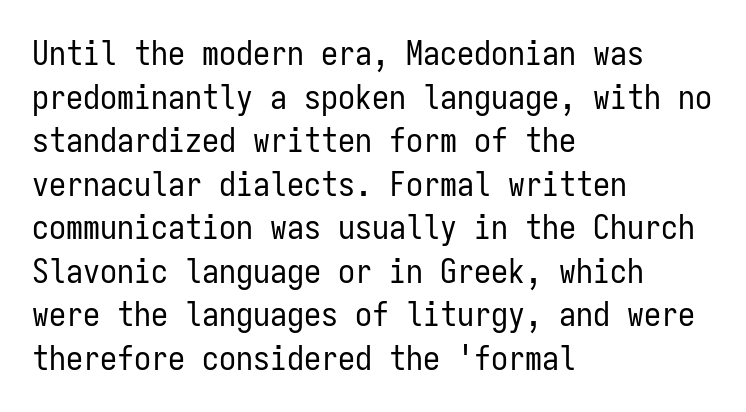
Q: Is the text bold? A: No.
Q: Is the text italic (slanted)? A: No, it is upright.
Q: Is the typeface a serif or a sans-serif typeface? A: Sans-serif.
Q: Is the text underlined? A: No.
Q: How is the paragraph aligned? A: Left-aligned.
Q: Is the spacing between letters normal or unusually wide? A: Normal.
Q: Is the spacing between lines tight, normal or loose? A: Normal.
Q: Width (condensed, normal, or wide)? A: Condensed.
Q: Stroke contrast? A: Low.
Q: x-height? A: Medium.
Q: Monospaced? A: Yes.
